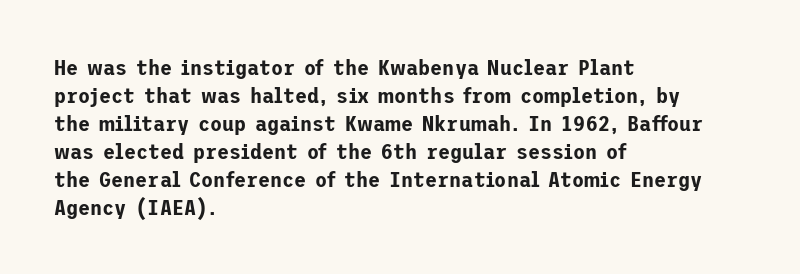
Q: Is the text italic (slanted)? A: No, it is upright.
Q: Is the text underlined? A: No.
Q: How is the paragraph aligned? A: Left-aligned.
Q: Is the spacing between letters normal or unusually wide? A: Normal.
Q: Is the spacing between lines tight, normal or loose? A: Normal.
